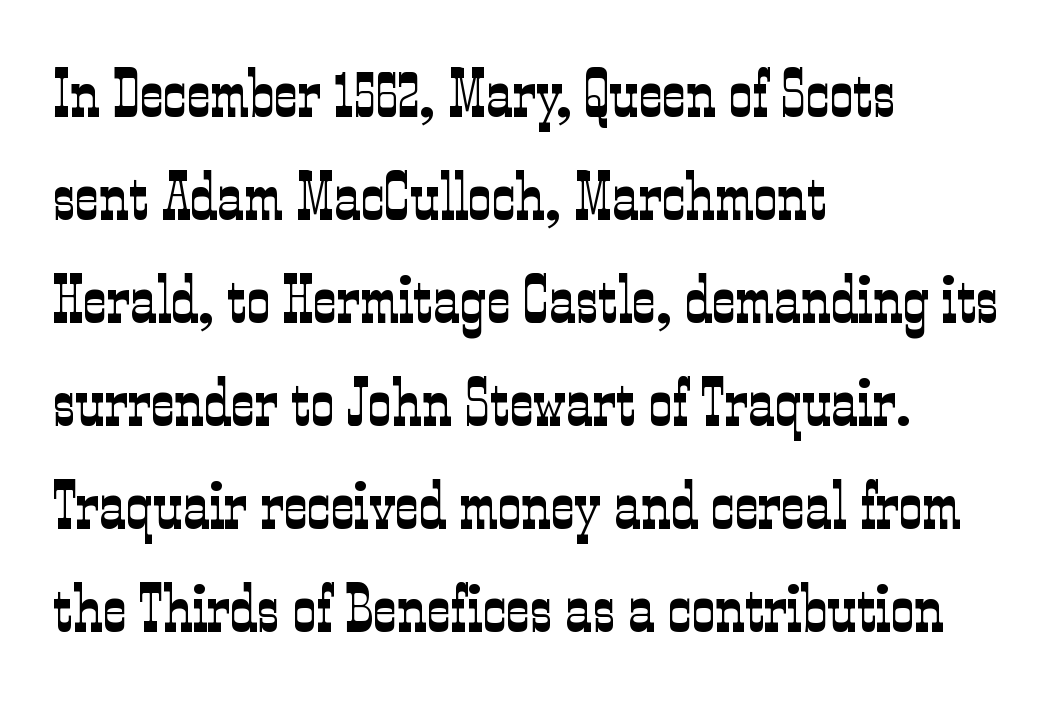
The image shows 66 px light, condensed serif type, upright; set left-aligned, normal line spacing (1.56x), normal letter spacing, not underlined; low stroke contrast and a medium x-height.
